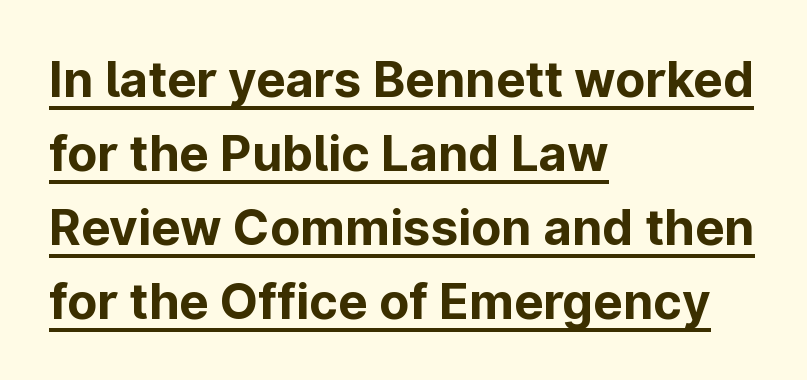
{"serif": "no", "italic": "no", "bold": "yes", "weight": "bold", "width": "normal", "stroke_contrast": "low", "x_height": "medium", "monospaced": "no", "underline": "yes", "align": "left", "line_spacing": "normal", "line_spacing_ratio": 1.51, "letter_spacing": "normal", "letter_spacing_em": 0.0, "glyph_px": 49}
